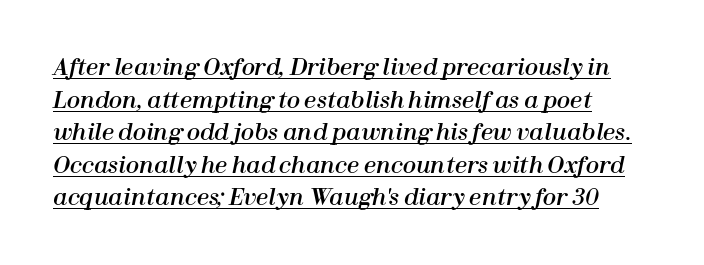
The image shows 22 px text type, italic (leaning right); set normal line spacing (1.48x), normal letter spacing, underlined.
